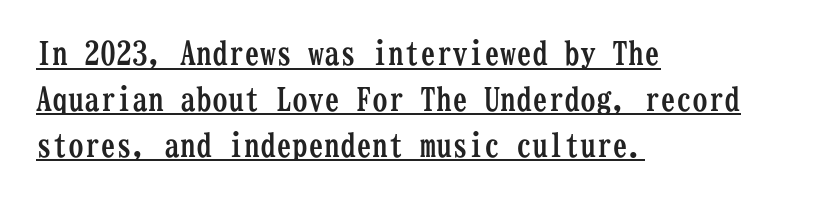
{"serif": "yes", "italic": "no", "bold": "yes", "weight": "semibold", "width": "condensed", "stroke_contrast": "low", "x_height": "medium", "monospaced": "yes", "underline": "yes", "align": "left", "line_spacing": "normal", "line_spacing_ratio": 1.43, "letter_spacing": "normal", "letter_spacing_em": 0.0, "glyph_px": 32}
